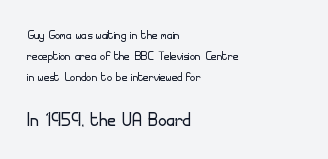
Q: Is the text bold? A: No.
Q: Is the text italic (slanted)? A: No, it is upright.
Q: Is the text underlined? A: No.
Q: How is the paragraph aligned? A: Left-aligned.
Q: Is the spacing between letters normal or unusually wide? A: Normal.
Q: Is the spacing between lines tight, normal or loose? A: Normal.
Q: Which block of text is set in a larger size, the first (top) or the second (bottom)? A: The second (bottom) one.
